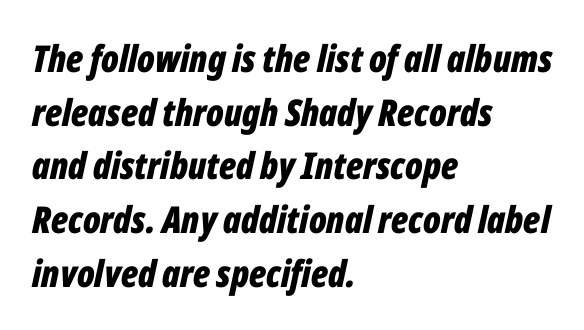
{"italic": "yes", "lean": "right", "slant_degrees": 12, "bold": "yes", "weight": "bold", "width": "condensed", "stroke_contrast": "low", "x_height": "medium", "monospaced": "no", "underline": "no", "align": "left", "line_spacing": "normal", "line_spacing_ratio": 1.45, "letter_spacing": "normal", "letter_spacing_em": 0.0, "glyph_px": 37}
